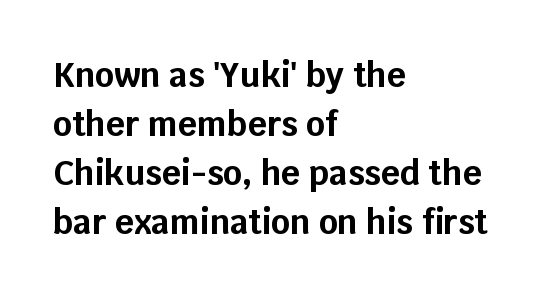
{"serif": "no", "italic": "no", "bold": "yes", "weight": "bold", "width": "normal", "stroke_contrast": "low", "x_height": "large", "monospaced": "no", "underline": "no", "align": "left", "line_spacing": "normal", "line_spacing_ratio": 1.48, "letter_spacing": "normal", "letter_spacing_em": 0.0, "glyph_px": 33}
